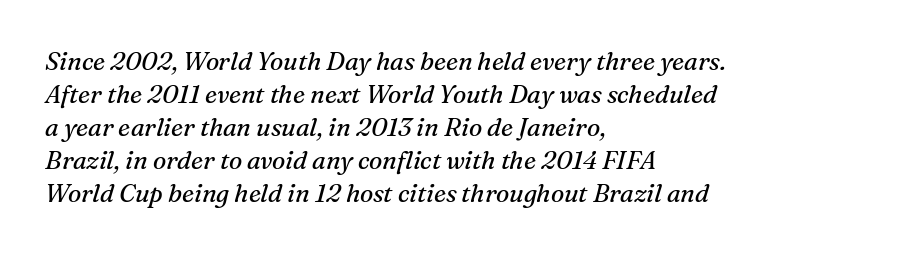
The image shows 25 px text type, italic (leaning right); set left-aligned, normal line spacing (1.32x), normal letter spacing, not underlined.
